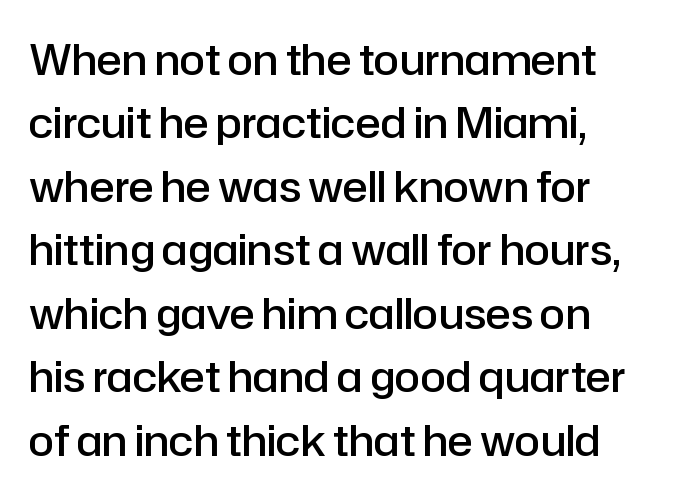
Emphasis by weight is partial: semibold. Italic? Not at all — the glyphs are vertical. Glyph-to-glyph distance matches everyday printed text. Beneath every word, the page is bare. These lines are rendered in a variable-pitch font. Note: no serifs on the glyphs.
